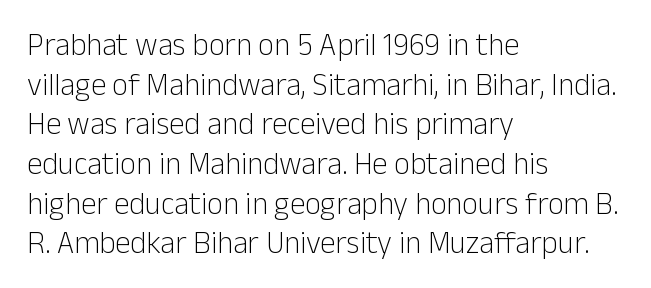
{"serif": "no", "italic": "no", "bold": "no", "weight": "light", "width": "normal", "stroke_contrast": "low", "x_height": "medium", "monospaced": "no", "underline": "no", "align": "left", "line_spacing": "normal", "line_spacing_ratio": 1.28, "letter_spacing": "normal", "letter_spacing_em": 0.0, "glyph_px": 31}
